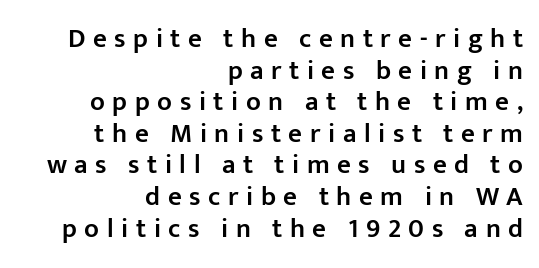
{"italic": "no", "bold": "semi", "underline": "no", "align": "right", "line_spacing_ratio": 1.17, "letter_spacing": "wide", "letter_spacing_em": 0.28, "glyph_px": 27}
